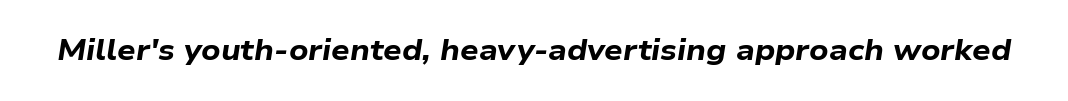
The image shows 29 px bold, wide type, italic (leaning right); set normal letter spacing, not underlined; low stroke contrast and a medium x-height.
